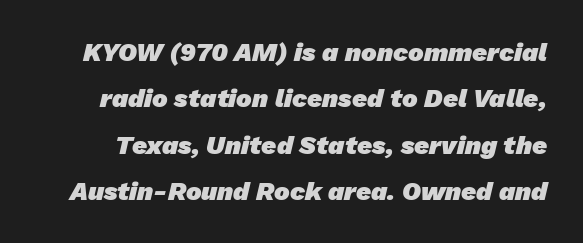
Q: Is the text bold? A: Yes.
Q: Is the text underlined? A: No.
Q: Is the spacing between letters normal or unusually wide? A: Normal.
